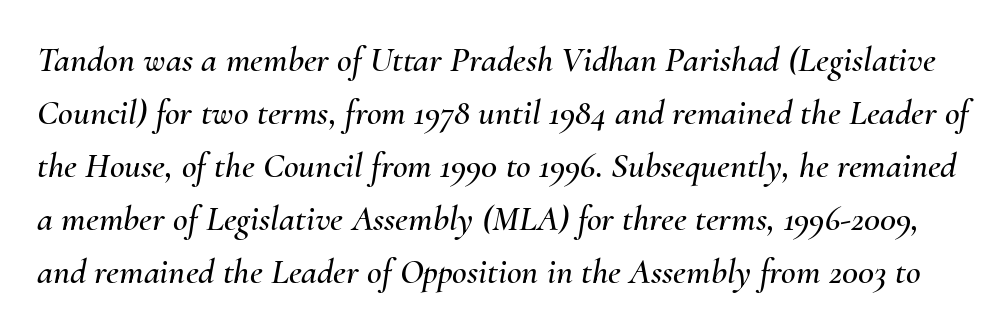
{"italic": "yes", "lean": "right", "slant_degrees": 10, "width": "normal", "stroke_contrast": "medium", "x_height": "small", "monospaced": "no", "underline": "no", "line_spacing": "normal", "line_spacing_ratio": 1.47, "letter_spacing": "normal", "letter_spacing_em": 0.0, "glyph_px": 36}
